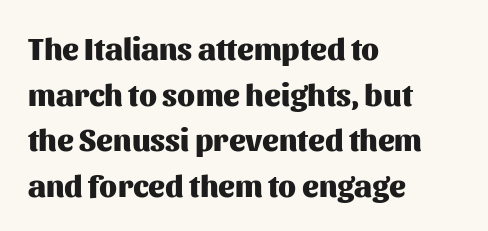
Q: Is the text bold? A: Yes.
Q: Is the text italic (slanted)? A: No, it is upright.
Q: Is the typeface a serif or a sans-serif typeface? A: Sans-serif.
Q: Is the text underlined? A: No.
Q: How is the paragraph aligned? A: Left-aligned.
Q: Is the spacing between letters normal or unusually wide? A: Normal.
Q: Is the spacing between lines tight, normal or loose? A: Normal.
Q: Width (condensed, normal, or wide)? A: Normal.
Q: Stroke contrast? A: Medium.
Q: x-height? A: Medium.
Q: Monospaced? A: No.
